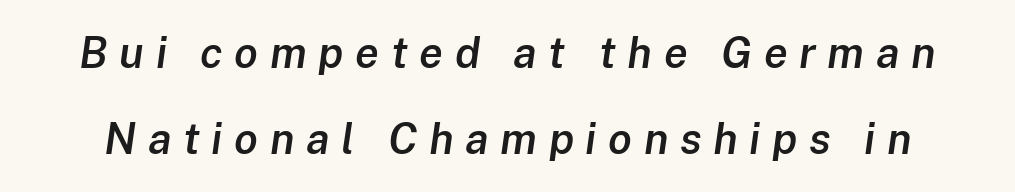
{"italic": "yes", "lean": "right", "slant_degrees": 8, "bold": "semi", "weight": "semibold", "width": "normal", "stroke_contrast": "low", "x_height": "medium", "monospaced": "no", "underline": "no", "line_spacing": "loose", "line_spacing_ratio": 2.01, "letter_spacing": "wide", "letter_spacing_em": 0.27, "glyph_px": 43}
